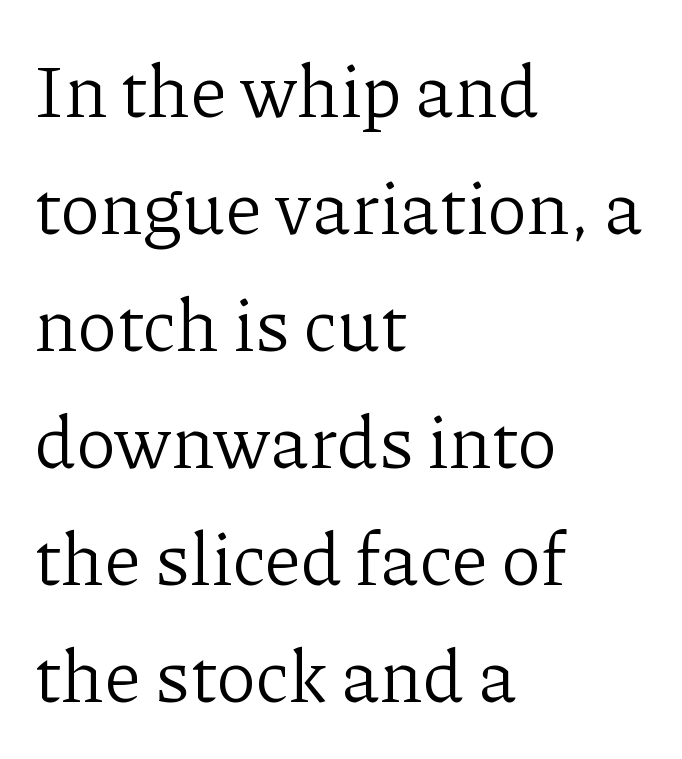
The image shows 74 px light serif type, upright; set left-aligned, normal line spacing (1.58x), normal letter spacing, not underlined; low stroke contrast and a medium x-height.
